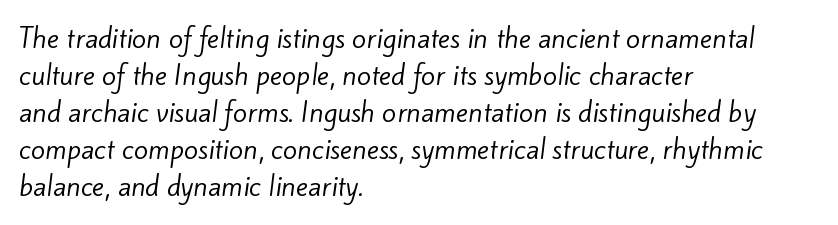
{"bold": "no", "underline": "no", "align": "left", "line_spacing": "normal", "line_spacing_ratio": 1.42, "letter_spacing": "normal", "letter_spacing_em": 0.0, "glyph_px": 26}
